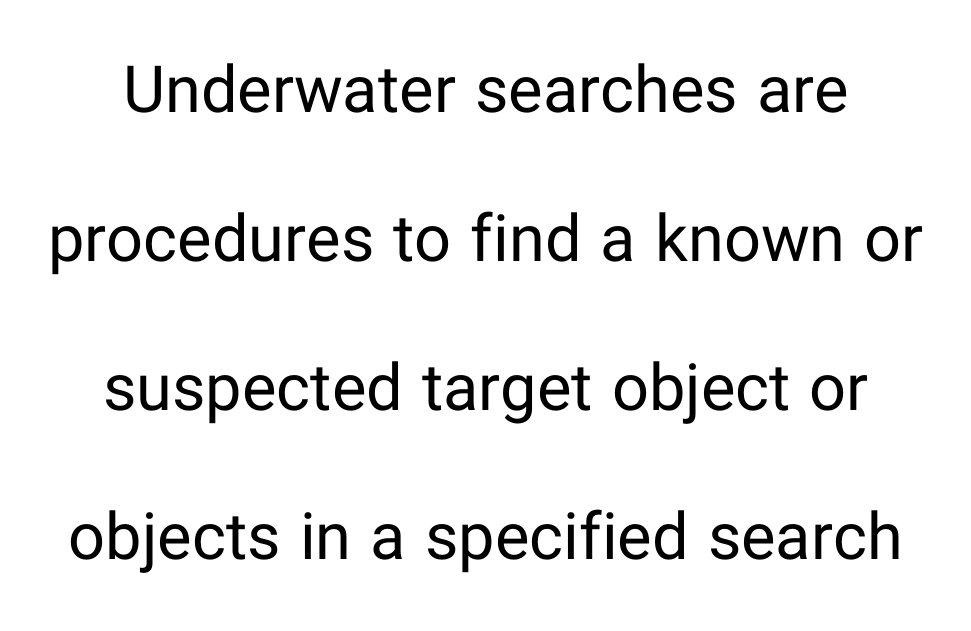
The zone under the glyphs is completely vacant. No feet cap the strokes, marking this as sans-serif type. In terms of posture, this sample is upright. Stems and bowls with no extra thickness — not bold. Leading: increased.
